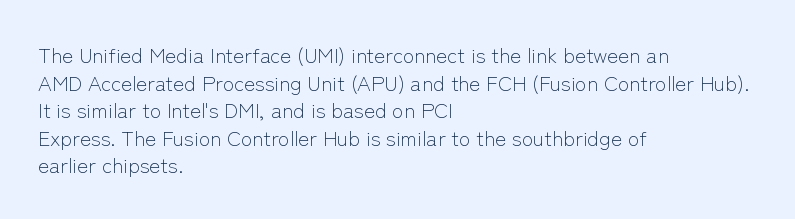
The image shows 21 px text type, upright; set left-aligned, normal line spacing (1.31x), normal letter spacing, not underlined.
